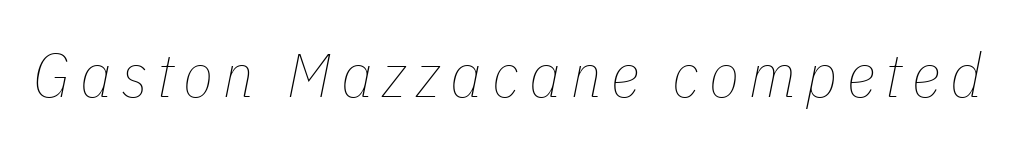
Varying glyph widths throughout — classic text-font behaviour. Weight: in the light-to-regular range. A clean baseline with only descenders dipping below it. The glyphs look as if they've been sheared to an angle.
